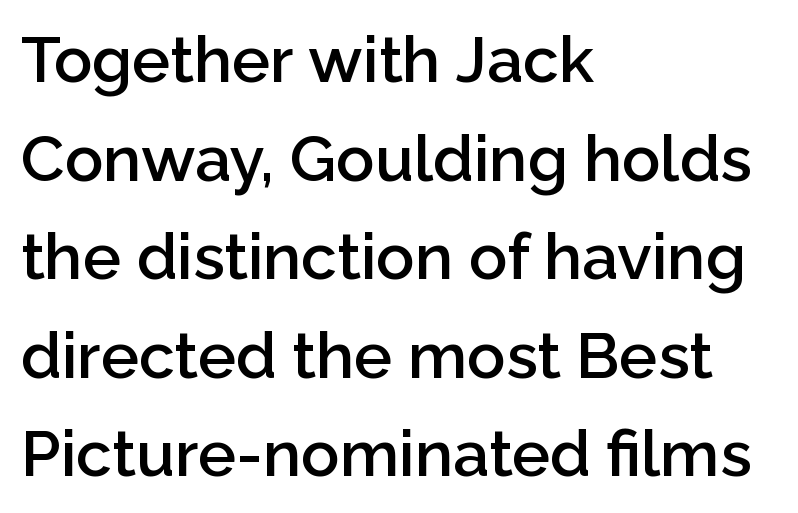
{"serif": "no", "italic": "no", "bold": "semi", "weight": "semibold", "width": "normal", "stroke_contrast": "low", "x_height": "medium", "monospaced": "no", "underline": "no", "align": "left", "line_spacing": "normal", "line_spacing_ratio": 1.54, "letter_spacing": "normal", "letter_spacing_em": 0.0, "glyph_px": 64}
